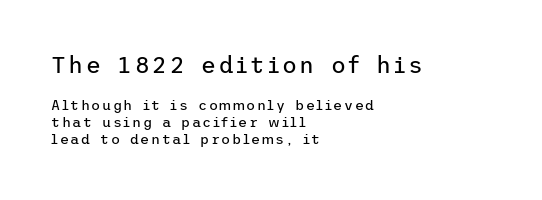
The lines are quadded left. The type sits square on the baseline with zero lean. Is the type heavy? It reads as light-to-regular instead. The words here are not underlined. The composition opens big and finishes small.
